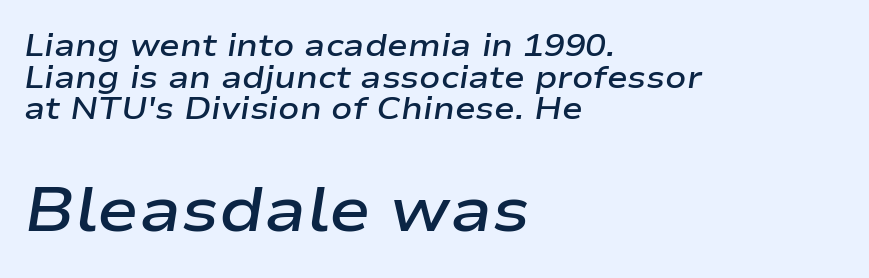
Q: Is the text bold? A: Semi-bold.
Q: Is the text italic (slanted)? A: Yes, it leans right by about 9 degrees.
Q: Is the text underlined? A: No.
Q: How is the paragraph aligned? A: Left-aligned.
Q: Is the spacing between letters normal or unusually wide? A: Normal.
Q: Is the spacing between lines tight, normal or loose? A: Tight.
Q: Which block of text is set in a larger size, the first (top) or the second (bottom)? A: The second (bottom) one.
Q: Width (condensed, normal, or wide)? A: Wide.
Q: Stroke contrast? A: Low.
Q: x-height? A: Medium.
Q: Monospaced? A: No.
